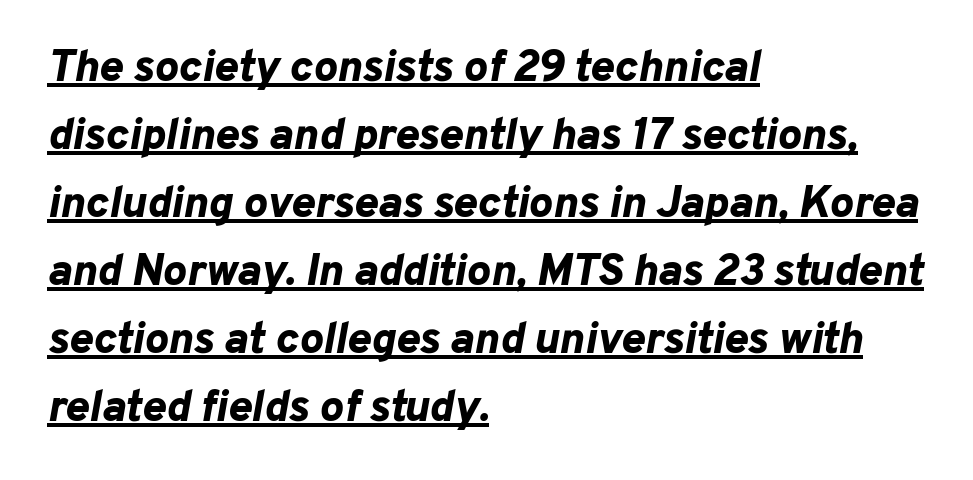
{"italic": "yes", "lean": "right", "slant_degrees": 10, "bold": "yes", "weight": "bold", "width": "normal", "stroke_contrast": "low", "x_height": "medium", "monospaced": "no", "underline": "yes", "align": "left", "line_spacing": "normal", "line_spacing_ratio": 1.51, "letter_spacing": "normal", "letter_spacing_em": 0.0, "glyph_px": 45}
